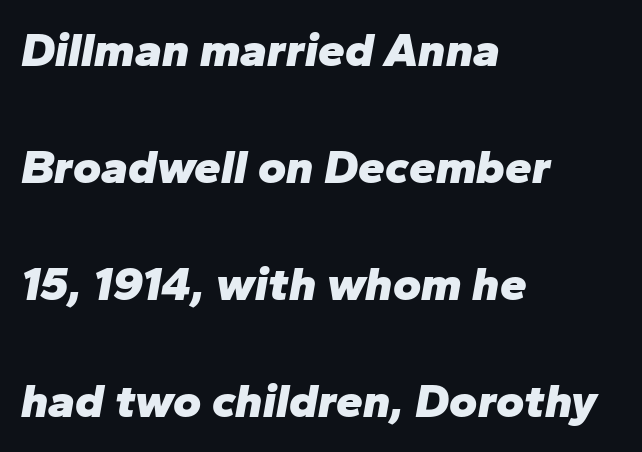
Note the varied advance widths — an 'i' is clearly narrower than an 'm'. Bare-footed words on every line. In CSS terms this would be text-align: left. The rendering uses a large line-height, opening up the rows. Thick stems and heavy bowls — unmistakably bold. Quick note: italic.
